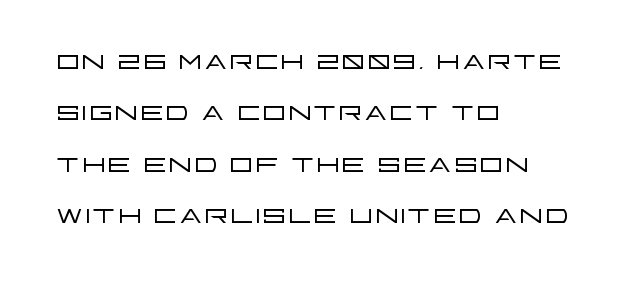
Q: Is the text bold? A: No.
Q: Is the text italic (slanted)? A: No, it is upright.
Q: Is the typeface a serif or a sans-serif typeface? A: Sans-serif.
Q: Is the text underlined? A: No.
Q: How is the paragraph aligned? A: Left-aligned.
Q: Is the spacing between letters normal or unusually wide? A: Normal.
Q: Is the spacing between lines tight, normal or loose? A: Normal.
Q: Width (condensed, normal, or wide)? A: Wide.
Q: Stroke contrast? A: Low.
Q: x-height? A: Large.
Q: Monospaced? A: No.
